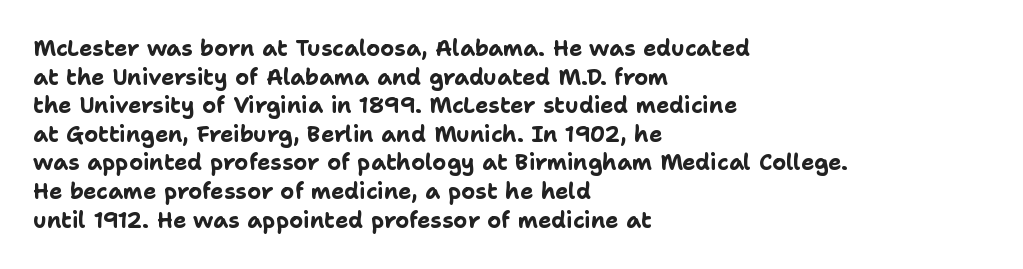
Teacher's note: observe the even left margin — that is flush-left alignment. You can tell it's not italic because the verticals are truly vertical. Words float on clear page, feet unadorned. The letterforms sit shoulder to shoulder at normal distance.
